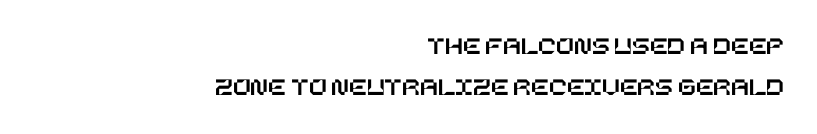
{"italic": "no", "underline": "no", "align": "right", "line_spacing": "normal", "line_spacing_ratio": 1.56, "letter_spacing": "normal", "letter_spacing_em": 0.0, "glyph_px": 26}
